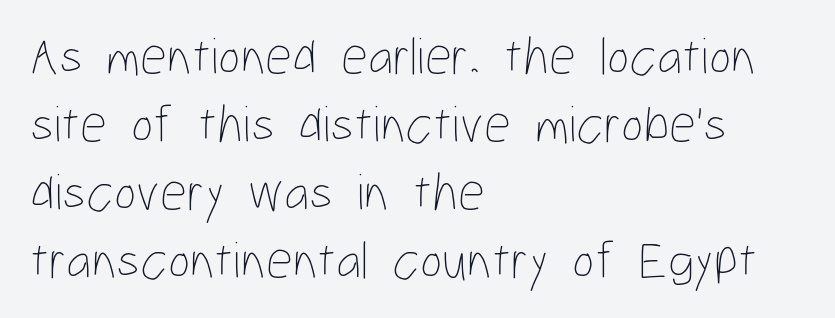
The image shows 53 px thin, condensed type, upright; set left-aligned, normal line spacing (1.28x), normal letter spacing, not underlined; low stroke contrast and a medium x-height.
